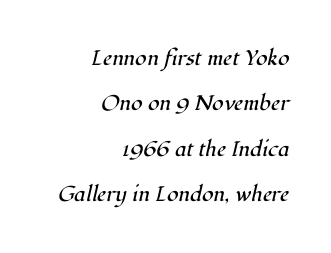
{"italic": "yes", "lean": "right", "slant_degrees": 12, "bold": "no", "underline": "no", "align": "right", "line_spacing": "loose", "line_spacing_ratio": 2.16, "letter_spacing": "normal", "letter_spacing_em": 0.0, "glyph_px": 21}
